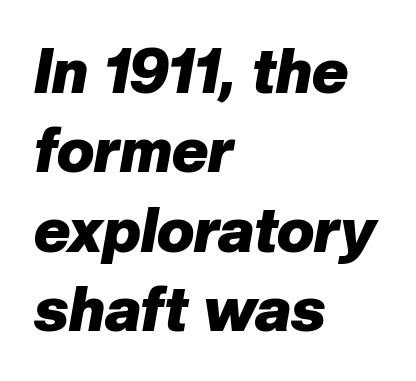
The image shows 62 px heavy type, italic (leaning right); set left-aligned, normal line spacing (1.28x), normal letter spacing, not underlined; low stroke contrast and a medium x-height.
